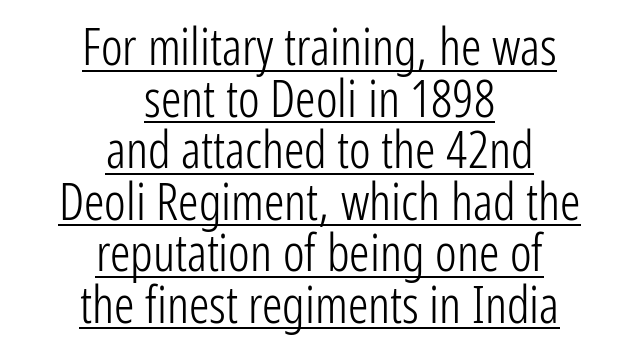
The image shows 51 px light, condensed sans-serif type, upright; set centered, tight line spacing (1.01x), normal letter spacing, underlined; low stroke contrast and a medium x-height.
